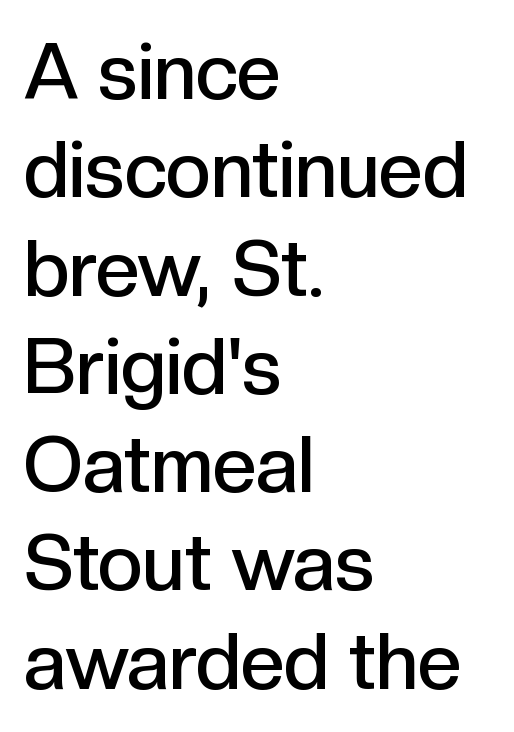
Q: Is the text bold? A: Semi-bold.
Q: Is the text italic (slanted)? A: No, it is upright.
Q: Is the typeface a serif or a sans-serif typeface? A: Sans-serif.
Q: Is the text underlined? A: No.
Q: How is the paragraph aligned? A: Left-aligned.
Q: Is the spacing between letters normal or unusually wide? A: Normal.
Q: Is the spacing between lines tight, normal or loose? A: Normal.
Q: Width (condensed, normal, or wide)? A: Normal.
Q: x-height? A: Medium.
Q: Monospaced? A: No.
